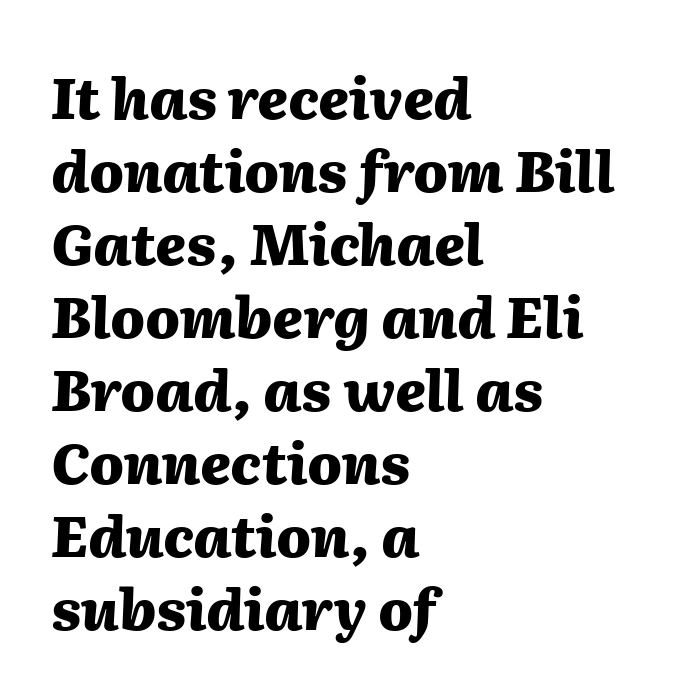
The image shows 57 px heavy type, italic (leaning right); set left-aligned, normal line spacing (1.28x), normal letter spacing, not underlined; medium stroke contrast and a medium x-height.
